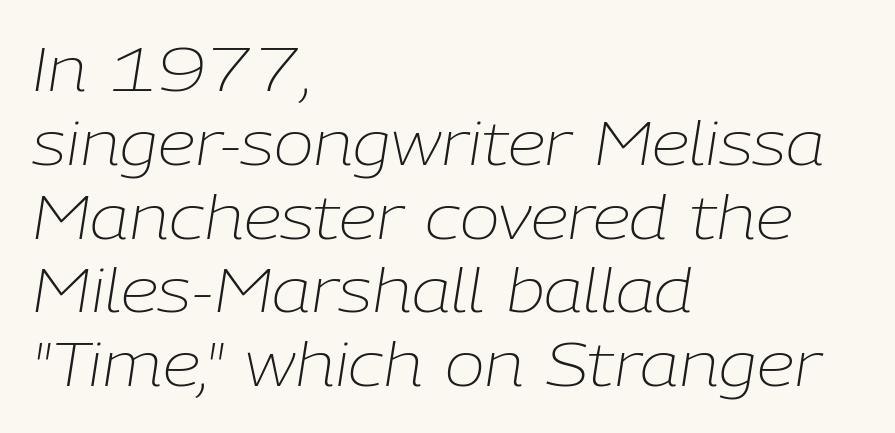
{"italic": "yes", "lean": "right", "slant_degrees": 9, "bold": "no", "weight": "light", "width": "normal", "stroke_contrast": "low", "x_height": "medium", "monospaced": "no", "underline": "no", "align": "left", "line_spacing_ratio": 1.23, "letter_spacing": "normal", "letter_spacing_em": 0.0, "glyph_px": 60}
